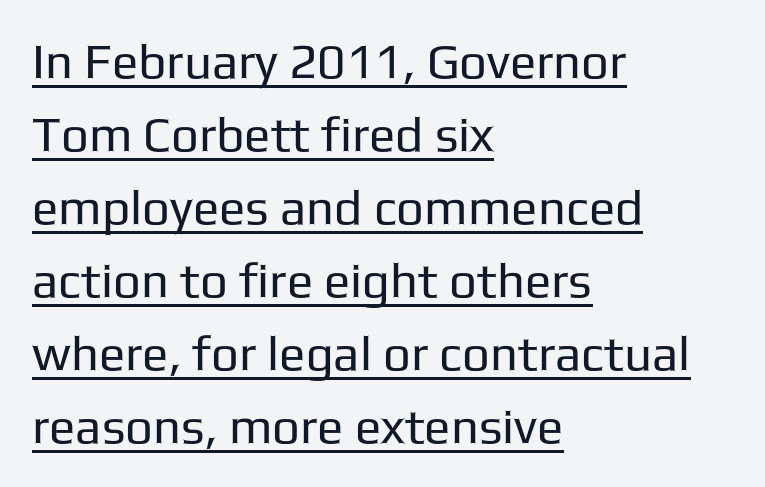
The image shows 49 px regular-weight sans-serif type, upright; set left-aligned, normal line spacing (1.49x), normal letter spacing, underlined; low stroke contrast and a medium x-height.
